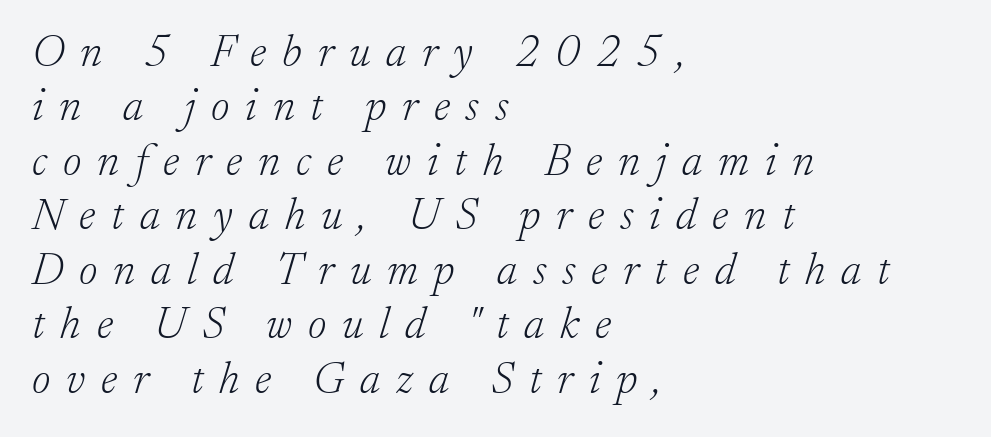
Q: Is the text bold? A: No.
Q: Is the text italic (slanted)? A: Yes, it leans right by about 17 degrees.
Q: Is the typeface a serif or a sans-serif typeface? A: Serif.
Q: Is the text underlined? A: No.
Q: How is the paragraph aligned? A: Left-aligned.
Q: Is the spacing between letters normal or unusually wide? A: Unusually wide.
Q: Width (condensed, normal, or wide)? A: Normal.
Q: Stroke contrast? A: Low.
Q: x-height? A: Small.
Q: Monospaced? A: No.
